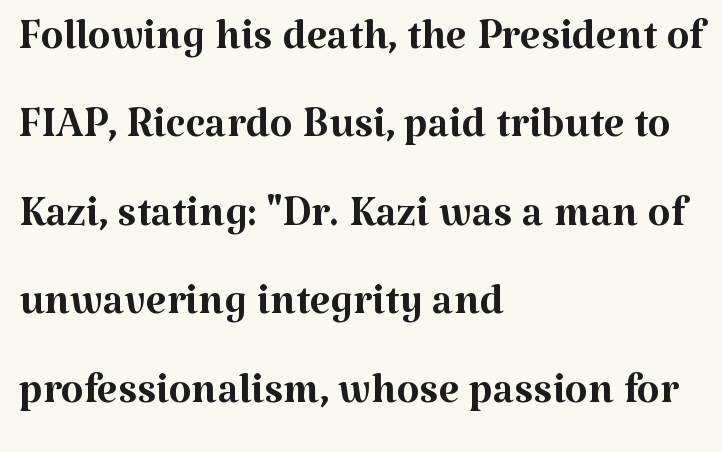
Q: Is the text bold? A: No.
Q: Is the text italic (slanted)? A: No, it is upright.
Q: Is the typeface a serif or a sans-serif typeface? A: Serif.
Q: Is the text underlined? A: No.
Q: How is the paragraph aligned? A: Left-aligned.
Q: Is the spacing between letters normal or unusually wide? A: Normal.
Q: Is the spacing between lines tight, normal or loose? A: Normal.
Q: Width (condensed, normal, or wide)? A: Normal.
Q: Stroke contrast? A: Medium.
Q: x-height? A: Medium.
Q: Monospaced? A: No.
